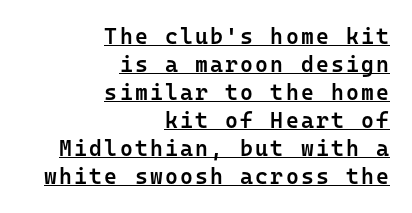
Q: Is the text bold? A: Semi-bold.
Q: Is the text italic (slanted)? A: No, it is upright.
Q: Is the text underlined? A: Yes.
Q: How is the paragraph aligned? A: Right-aligned.
Q: Is the spacing between lines tight, normal or loose? A: Normal.
